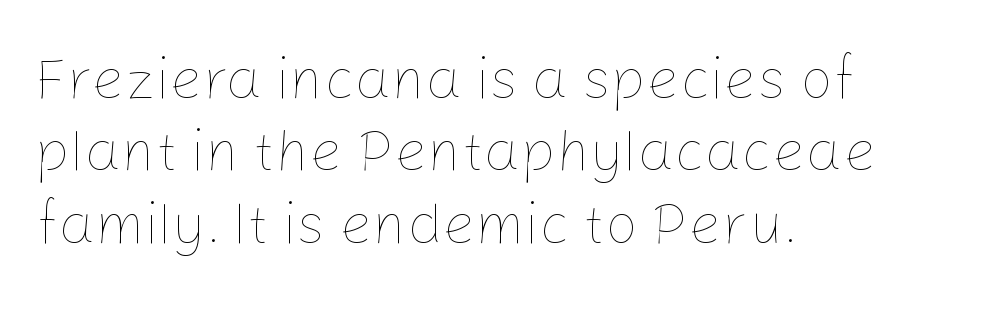
Q: Is the text bold? A: No.
Q: Is the text italic (slanted)? A: No, it is upright.
Q: Is the text underlined? A: No.
Q: How is the paragraph aligned? A: Left-aligned.
Q: Is the spacing between letters normal or unusually wide? A: Normal.
Q: Is the spacing between lines tight, normal or loose? A: Normal.
Q: Width (condensed, normal, or wide)? A: Normal.
Q: Stroke contrast? A: Low.
Q: x-height? A: Medium.
Q: Monospaced? A: No.
